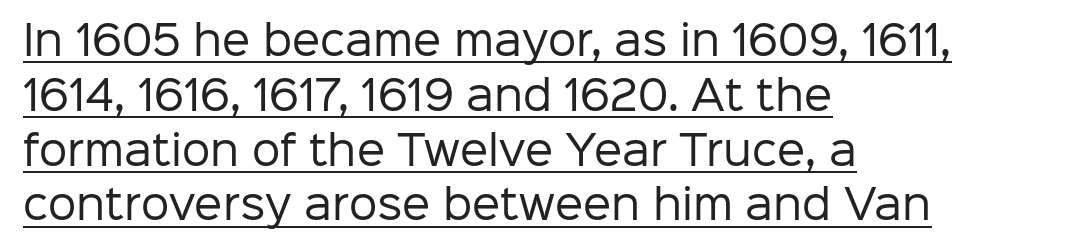
{"serif": "no", "italic": "no", "bold": "no", "weight": "regular", "width": "normal", "stroke_contrast": "low", "x_height": "medium", "monospaced": "no", "underline": "yes", "align": "left", "line_spacing": "normal", "line_spacing_ratio": 1.37, "letter_spacing": "normal", "letter_spacing_em": 0.0, "glyph_px": 40}
